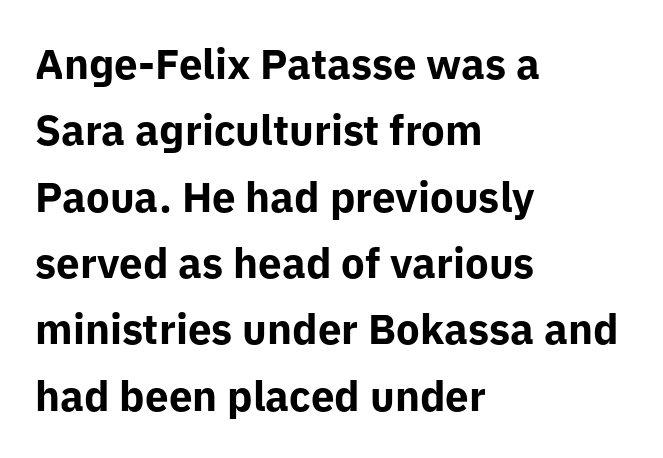
The letters stand upright; this is a roman face. Summary of weight: heavy, a full bold. The tracking reads as untouched default to a designer's eye. Every row of glyphs begins at an identical x-position on the left.
